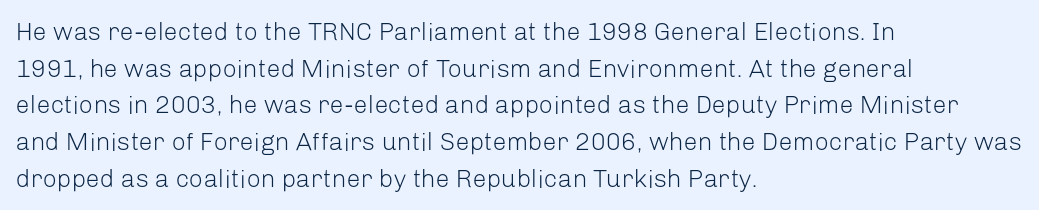
Weight: in the light-to-regular range. In CSS terms this would be text-align: left. The letters stand straight up with perfectly vertical stems. Each new line begins a customary step beneath the previous one. Characters follow at the spacing the type designer built in.
